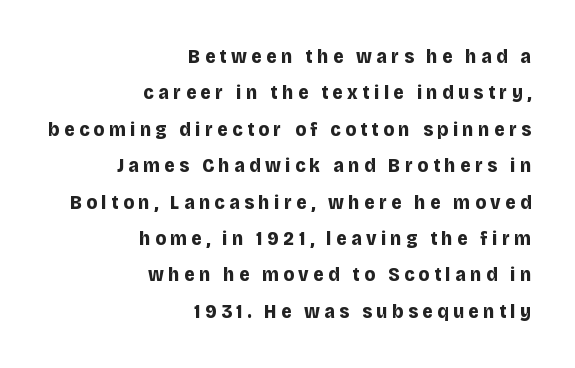
The image shows 20 px bold type, upright; set right-aligned, line spacing 1.82x, unusually wide letter spacing (+0.22 em), not underlined.
